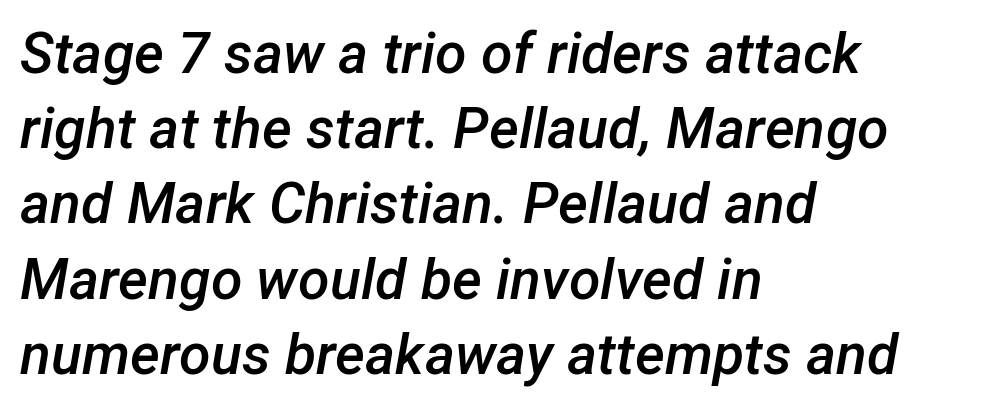
{"italic": "yes", "lean": "right", "slant_degrees": 12, "bold": "semi", "weight": "semibold", "width": "normal", "stroke_contrast": "low", "x_height": "medium", "monospaced": "no", "underline": "no", "align": "left", "line_spacing": "normal", "line_spacing_ratio": 1.32, "letter_spacing": "normal", "letter_spacing_em": 0.0, "glyph_px": 57}
